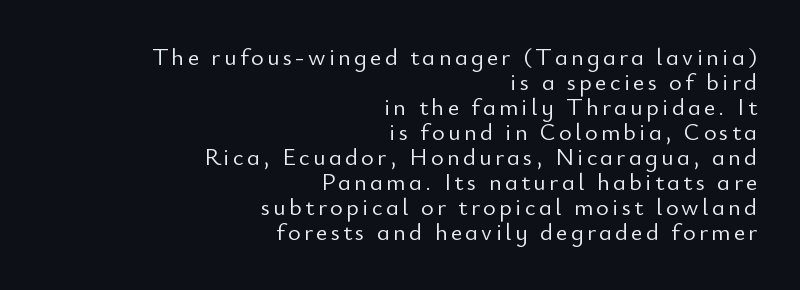
{"italic": "no", "bold": "no", "underline": "no", "align": "right", "line_spacing": "tight", "line_spacing_ratio": 1.04, "glyph_px": 24}
